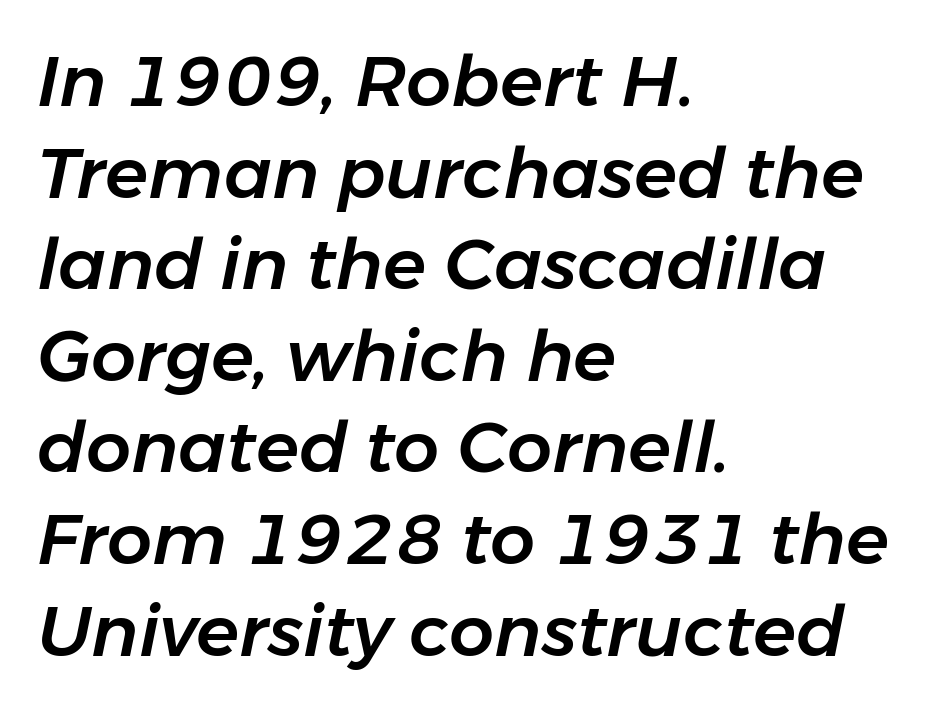
{"italic": "yes", "lean": "right", "slant_degrees": 11, "width": "normal", "stroke_contrast": "low", "x_height": "medium", "monospaced": "no", "underline": "no", "align": "left", "line_spacing": "normal", "line_spacing_ratio": 1.29, "letter_spacing": "normal", "letter_spacing_em": 0.0, "glyph_px": 71}
